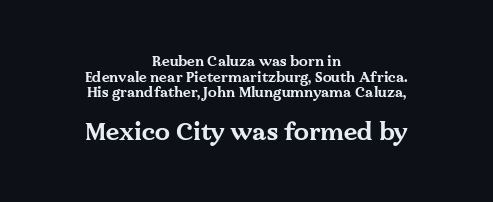
Rows of type sit shoulder to shoulder in the vertical direction. Caption: multi-line text, centered on the measure. You get the small type first, then a jump to larger type. Strong, thick strokes mark this as bold type. Letters rest on an invisible, unmarked baseline. The lettering stays uniformly vertical, giving the passage a roman look.
